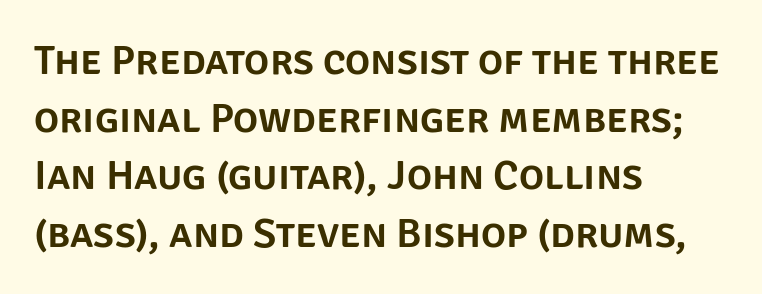
{"serif": "no", "italic": "no", "width": "normal", "stroke_contrast": "low", "x_height": "large", "monospaced": "no", "underline": "no", "align": "left", "line_spacing": "normal", "line_spacing_ratio": 1.37, "letter_spacing": "normal", "letter_spacing_em": 0.0, "glyph_px": 42}
